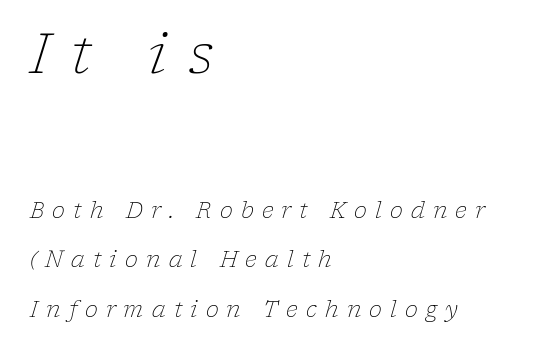
{"serif": "yes", "italic": "yes", "lean": "right", "slant_degrees": 17, "bold": "no", "weight": "light", "width": "normal", "stroke_contrast": "low", "x_height": "medium", "monospaced": "no", "underline": "no", "align": "left", "line_spacing": "loose", "line_spacing_ratio": 2.25, "letter_spacing": "wide", "letter_spacing_em": 0.37, "larger_block": "first", "size_ratio": 2.55, "glyph_px": 56}
